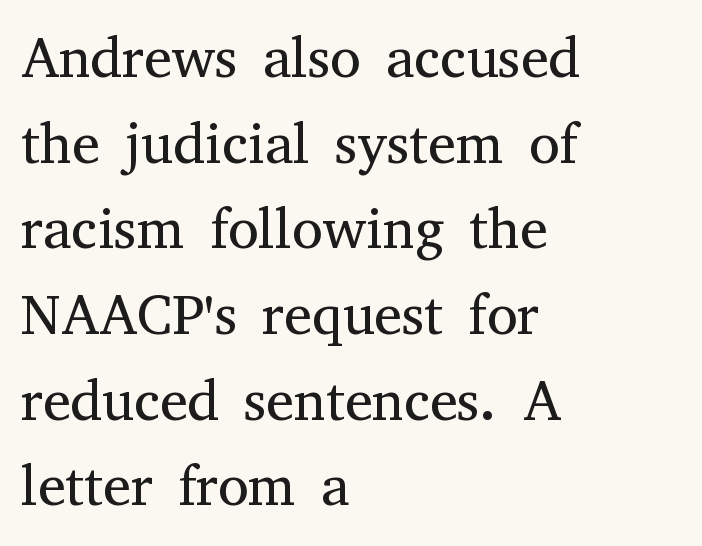
The image shows 56 px regular-weight serif type, upright; set left-aligned, normal line spacing (1.53x), normal letter spacing, not underlined; medium stroke contrast and a medium x-height.
